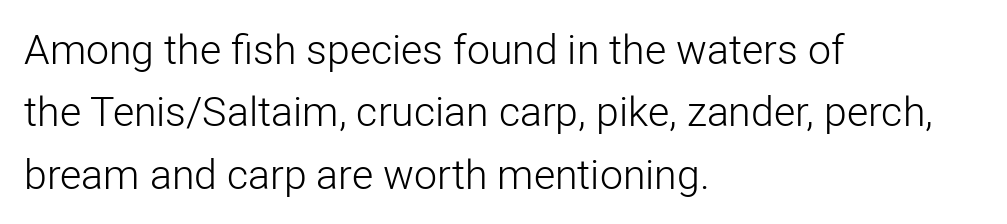
{"serif": "no", "italic": "no", "bold": "no", "weight": "light", "width": "normal", "stroke_contrast": "low", "x_height": "medium", "monospaced": "no", "underline": "no", "align": "left", "line_spacing": "normal", "line_spacing_ratio": 1.52, "letter_spacing": "normal", "letter_spacing_em": 0.0, "glyph_px": 41}
